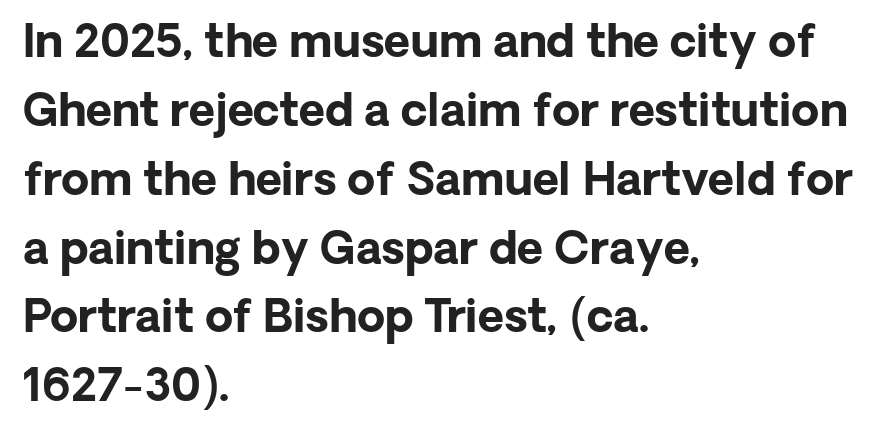
This sample uses plain, unmodified letter spacing. I'd describe the lettering as bold — thick and assertive. Examine the stroke ends and you'll find no serifs. Ascenders rise straight up at ninety degrees. One glance says typical: line gaps are just what's usual. Clear beneath every line of the passage.
